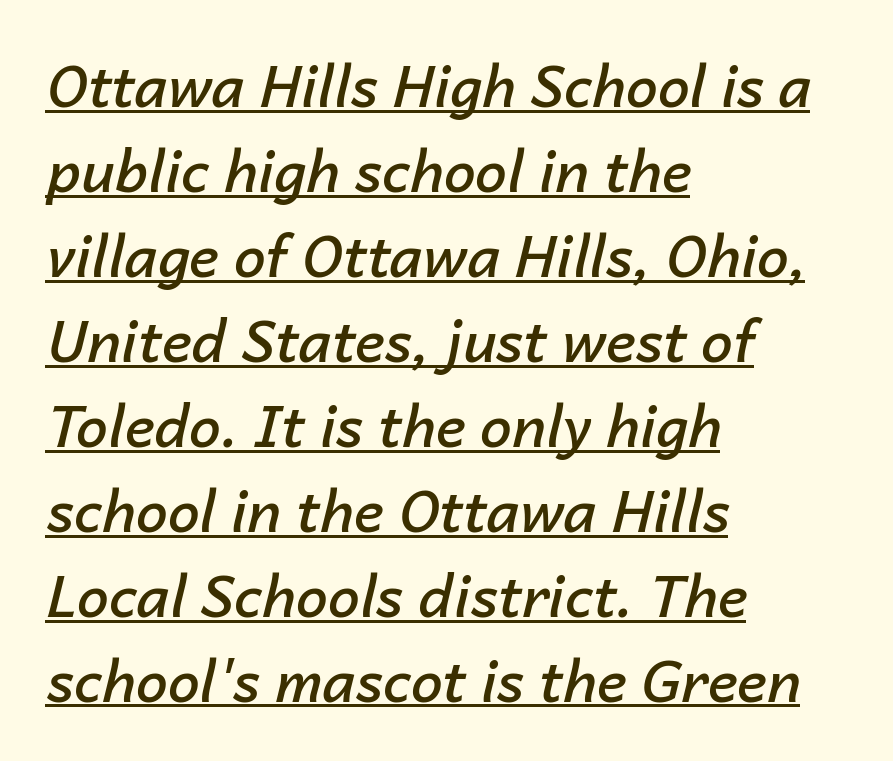
Q: Is the text bold? A: Semi-bold.
Q: Is the text italic (slanted)? A: Yes, it leans right by about 14 degrees.
Q: Is the text underlined? A: Yes.
Q: How is the paragraph aligned? A: Left-aligned.
Q: Is the spacing between letters normal or unusually wide? A: Normal.
Q: Is the spacing between lines tight, normal or loose? A: Normal.
Q: Width (condensed, normal, or wide)? A: Normal.
Q: Stroke contrast? A: Low.
Q: x-height? A: Medium.
Q: Monospaced? A: No.
